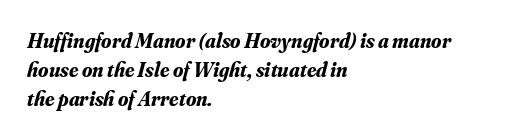
Q: Is the text bold? A: Yes.
Q: Is the text italic (slanted)? A: Yes, it leans right by about 16 degrees.
Q: Is the text underlined? A: No.
Q: How is the paragraph aligned? A: Left-aligned.
Q: Is the spacing between letters normal or unusually wide? A: Normal.
Q: Is the spacing between lines tight, normal or loose? A: Normal.
